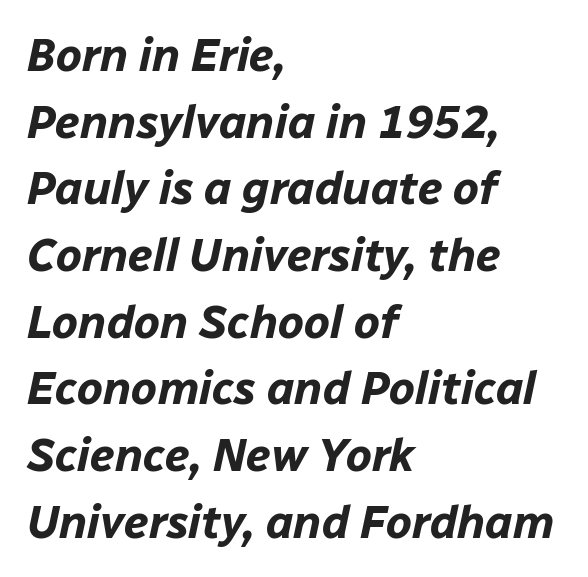
This sample is left-justified, so line endings fall wherever the words run out. In terms of letterspacing, this is plain default setting. You could not count columns in this text — the font is proportionally spaced. This sample uses an oblique cut, with every glyph tilted off the vertical.
